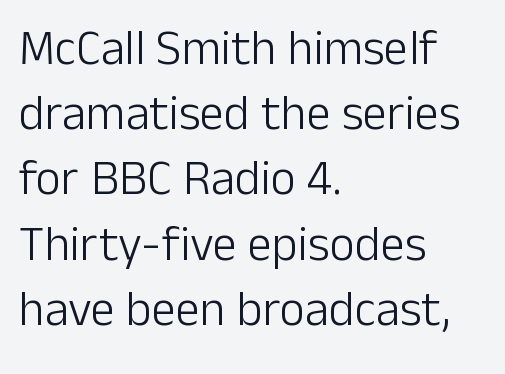
{"serif": "no", "italic": "no", "bold": "no", "weight": "light", "width": "normal", "stroke_contrast": "low", "x_height": "medium", "monospaced": "no", "underline": "no", "align": "left", "line_spacing": "normal", "line_spacing_ratio": 1.33, "letter_spacing": "normal", "letter_spacing_em": 0.0, "glyph_px": 49}
